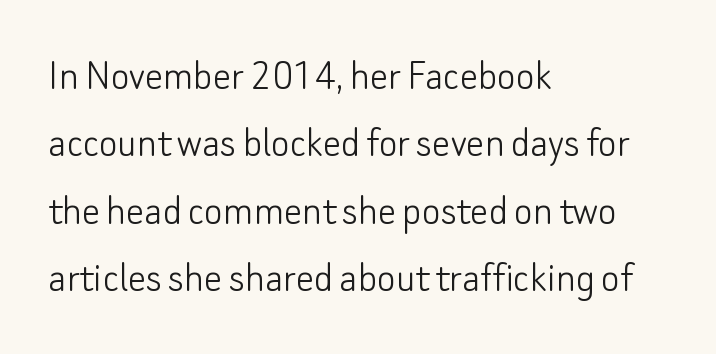
The passage shown is not underscored anywhere. What's the leading like? Ordinary, nothing unusual. The letterforms sit shoulder to shoulder at normal distance. Caption: multi-line text, flush left, ragged right. Weight: not bold — regular or lighter. Vertical strokes here are truly vertical.
